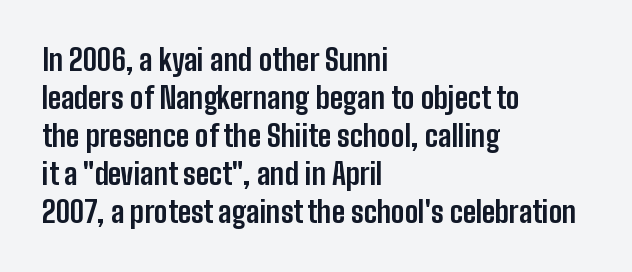
{"serif": "no", "italic": "no", "bold": "yes", "weight": "bold", "width": "condensed", "stroke_contrast": "low", "x_height": "medium", "monospaced": "no", "underline": "no", "align": "left", "line_spacing": "normal", "line_spacing_ratio": 1.31, "letter_spacing": "normal", "letter_spacing_em": 0.0, "glyph_px": 29}
